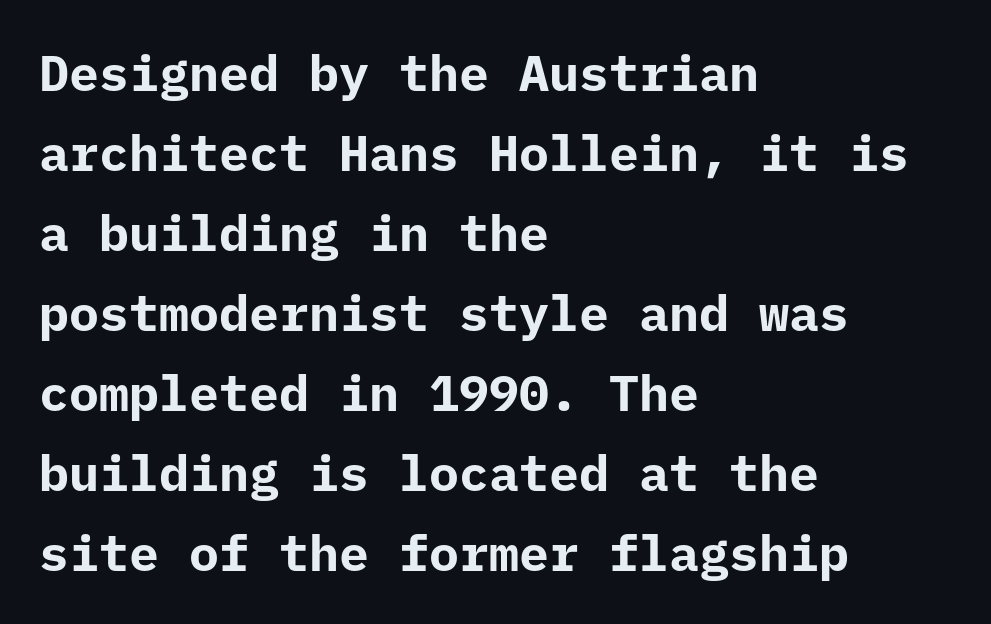
{"serif": "no", "italic": "no", "bold": "yes", "weight": "bold", "width": "normal", "stroke_contrast": "low", "x_height": "medium", "monospaced": "yes", "underline": "no", "align": "left", "line_spacing": "normal", "line_spacing_ratio": 1.6, "letter_spacing": "normal", "letter_spacing_em": 0.0, "glyph_px": 50}
